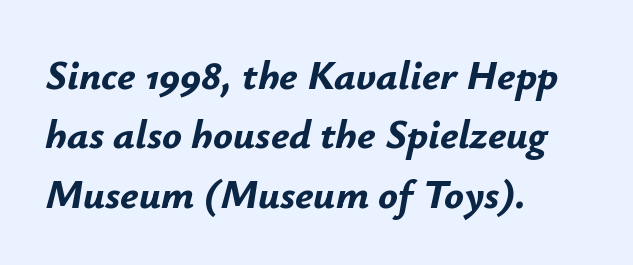
Anything drawn beneath the words? Only blank space. The face used here is proportionally spaced, like ordinary book or web type. Baseline-to-baseline distance is the conventional proportion of letter height. The axis of the letterforms is tilted away from vertical.
